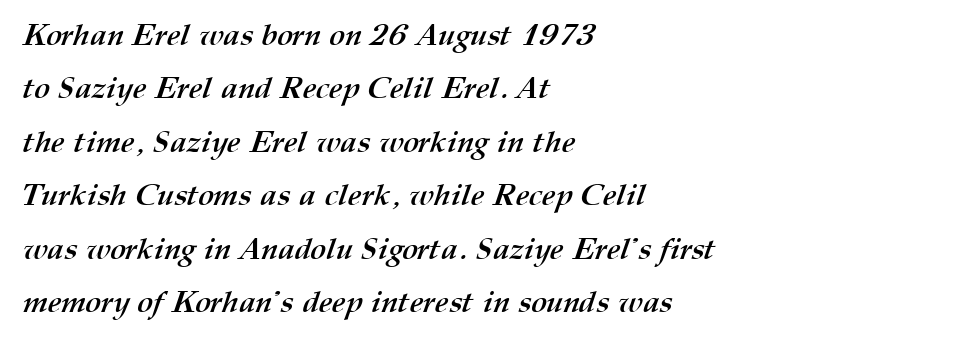
Is this a fixed-width face? No — the glyphs have proportional, varying widths. Typesetter's note: full bold, strokes at maximum text heaviness. Standard letterfit; no display-style spreading of the glyphs. Glance below the letters and you will spot only blank space.
